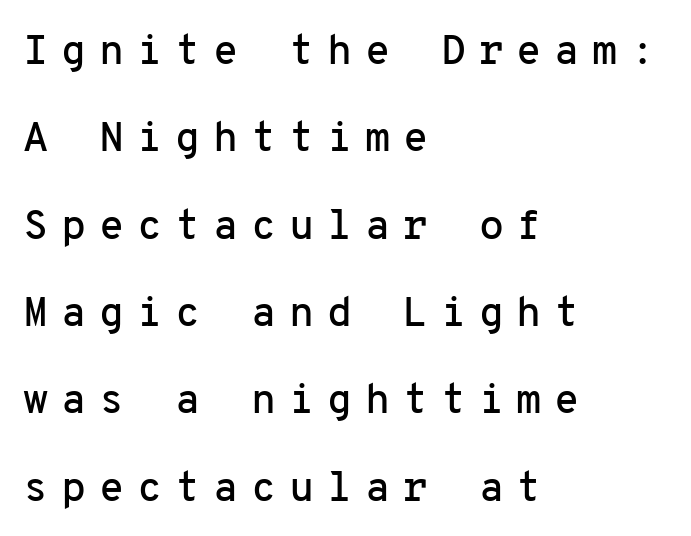
{"serif": "no", "italic": "no", "width": "normal", "stroke_contrast": "low", "x_height": "medium", "monospaced": "yes", "underline": "no", "align": "left", "line_spacing": "loose", "line_spacing_ratio": 2.13, "letter_spacing": "wide", "letter_spacing_em": 0.31, "glyph_px": 41}
